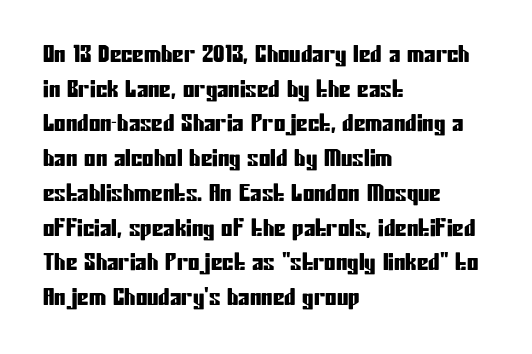
Students, observe: this is what conventionally led text looks like. Has an underline been added? It has not. Words appear dense and cohesive because spacing is normal. If you drew a ruler down the left edge, every line would touch it.
